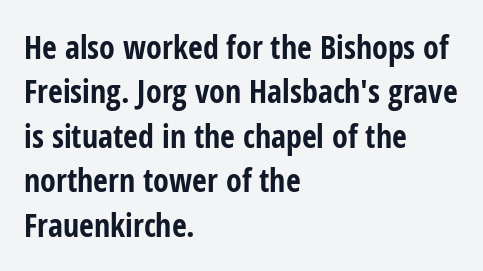
The image shows 32 px bold, condensed sans-serif type, upright; set left-aligned, normal line spacing (1.39x), normal letter spacing, not underlined; low stroke contrast and a medium x-height.
